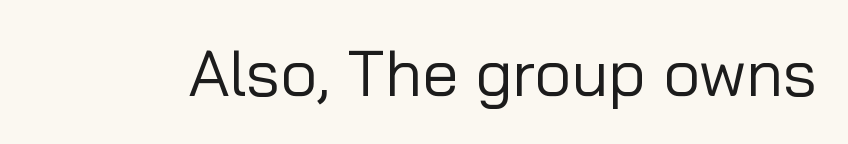
Q: Is the text bold? A: No.
Q: Is the text italic (slanted)? A: No, it is upright.
Q: Is the typeface a serif or a sans-serif typeface? A: Sans-serif.
Q: Is the text underlined? A: No.
Q: Is the spacing between letters normal or unusually wide? A: Normal.
Q: Width (condensed, normal, or wide)? A: Normal.
Q: Stroke contrast? A: Low.
Q: x-height? A: Medium.
Q: Monospaced? A: No.
